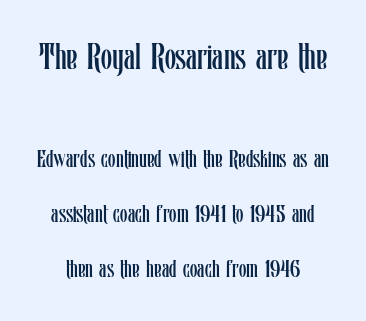
The image shows 36 px regular-weight, condensed type, upright; set loose line spacing (2.29x), normal letter spacing, not underlined; the first (top) block is 1.5x larger; low stroke contrast and a medium x-height.
